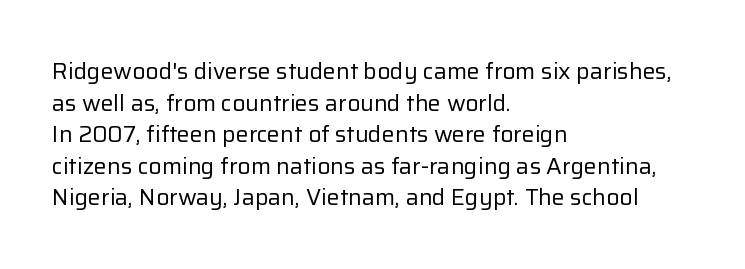
The strokes are not fattened; the text isn't bold. Beneath every word, the page is bare. Every row of glyphs begins at an identical x-position on the left. In terms of posture, this sample is upright.
